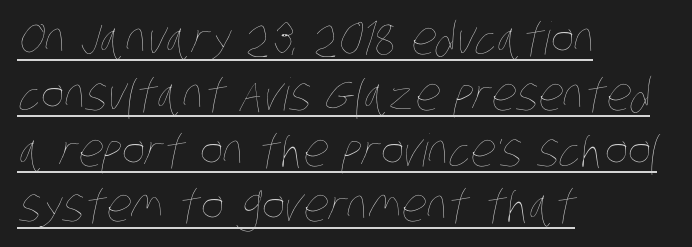
The image shows 45 px thin, condensed type; set left-aligned, line spacing 1.24x, normal letter spacing, underlined; low stroke contrast and a large x-height.
